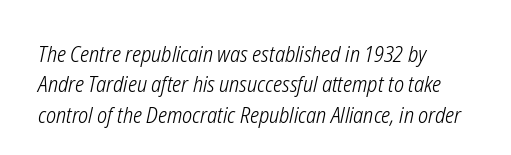
Q: Is the text bold? A: No.
Q: Is the text italic (slanted)? A: Yes, it leans right by about 12 degrees.
Q: Is the text underlined? A: No.
Q: How is the paragraph aligned? A: Left-aligned.
Q: Is the spacing between letters normal or unusually wide? A: Normal.
Q: Is the spacing between lines tight, normal or loose? A: Normal.
